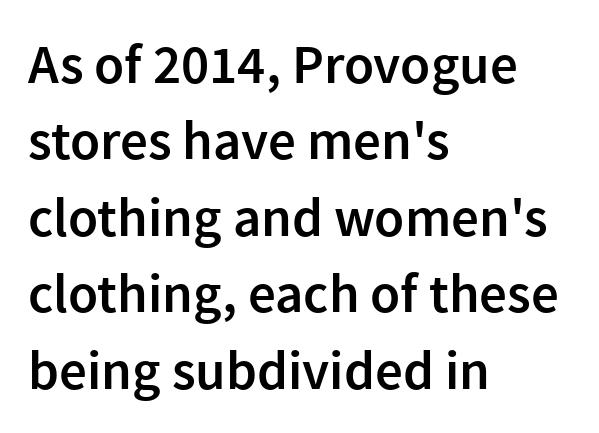
Q: Is the text bold? A: Semi-bold.
Q: Is the text italic (slanted)? A: No, it is upright.
Q: Is the typeface a serif or a sans-serif typeface? A: Sans-serif.
Q: Is the text underlined? A: No.
Q: How is the paragraph aligned? A: Left-aligned.
Q: Is the spacing between letters normal or unusually wide? A: Normal.
Q: Is the spacing between lines tight, normal or loose? A: Normal.
Q: Width (condensed, normal, or wide)? A: Normal.
Q: x-height? A: Medium.
Q: Monospaced? A: No.
